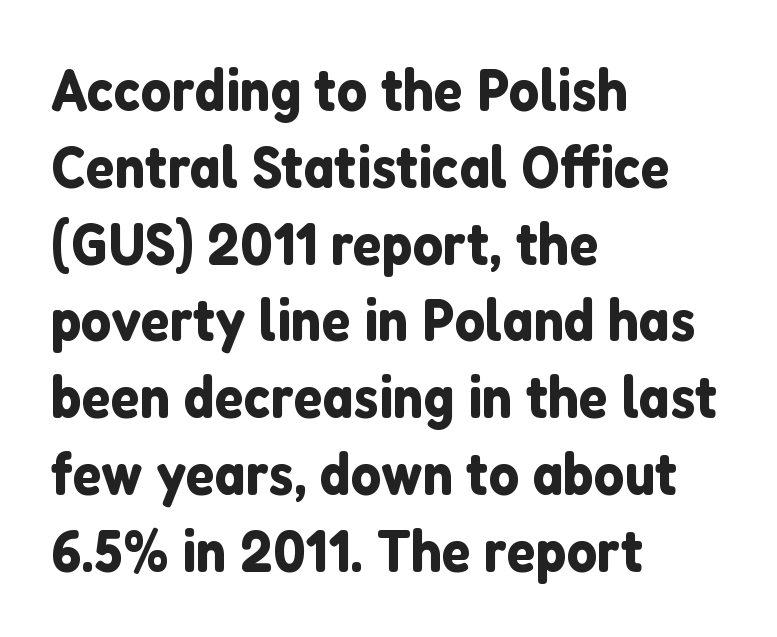
{"serif": "no", "italic": "no", "width": "normal", "stroke_contrast": "low", "x_height": "medium", "monospaced": "no", "underline": "no", "align": "left", "line_spacing": "normal", "line_spacing_ratio": 1.28, "letter_spacing": "normal", "letter_spacing_em": 0.0, "glyph_px": 60}
